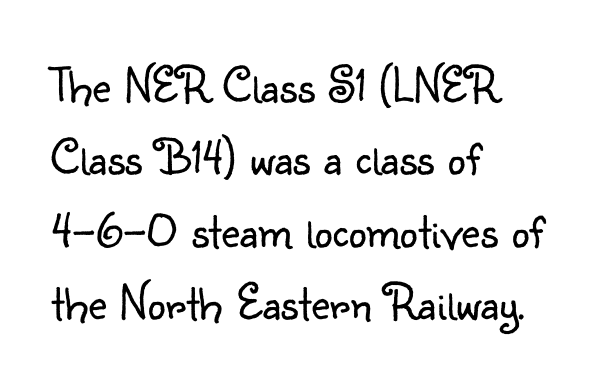
This reads as an unemphasized weight, regular at the heaviest. Look at the tracking — it's just the regular setting, nothing added. Classification — sans serif. The setting favours the left margin, as ordinary paragraphs usually do. Vertically, the passage feels balanced, rows spaced as you'd expect. These lines were composed using upright roman letters.
